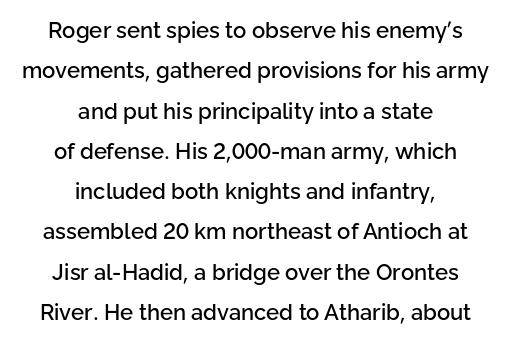
The image shows 22 px text type, upright; set centered, line spacing 1.83x, normal letter spacing, not underlined.
